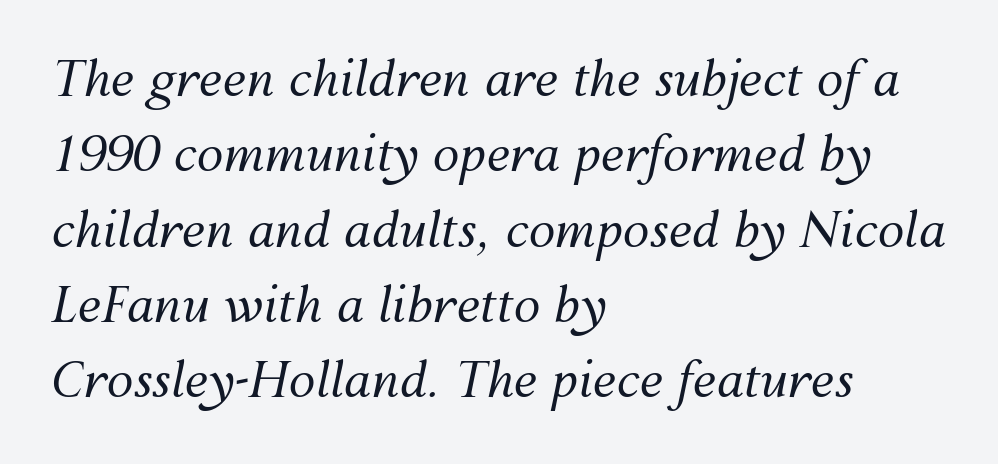
Q: Is the text bold? A: No.
Q: Is the text italic (slanted)? A: Yes, it leans right by about 12 degrees.
Q: Is the text underlined? A: No.
Q: How is the paragraph aligned? A: Left-aligned.
Q: Is the spacing between letters normal or unusually wide? A: Normal.
Q: Is the spacing between lines tight, normal or loose? A: Normal.
Q: Width (condensed, normal, or wide)? A: Normal.
Q: Stroke contrast? A: Medium.
Q: x-height? A: Medium.
Q: Monospaced? A: No.
